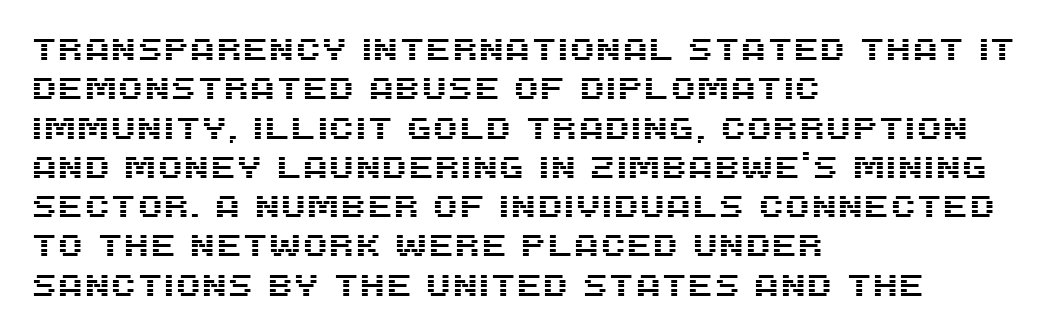
The image shows 30 px sans-serif type, upright; set left-aligned, normal line spacing (1.31x), normal letter spacing, not underlined; medium stroke contrast and a large x-height.
